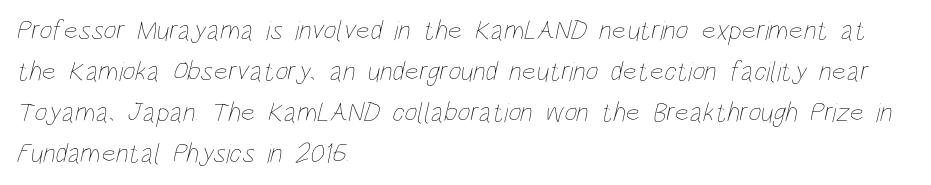
{"bold": "no", "weight": "thin", "width": "condensed", "stroke_contrast": "low", "x_height": "large", "monospaced": "no", "underline": "no", "align": "left", "line_spacing": "normal", "line_spacing_ratio": 1.47, "letter_spacing": "normal", "letter_spacing_em": 0.0, "glyph_px": 28}
